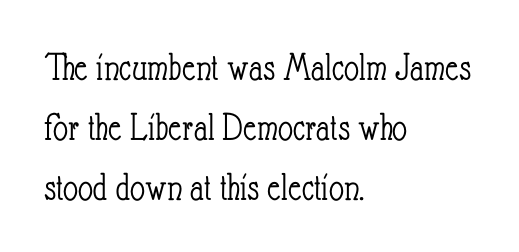
The rag falls on the right side of this text block. This rendering leaves character spacing at its baseline value. The typography opts for an upright posture over an oblique one. You could not count columns in this text — the font is proportionally spaced. Rule under the text: the space is simply empty. The letterforms sit at book weight or below.
